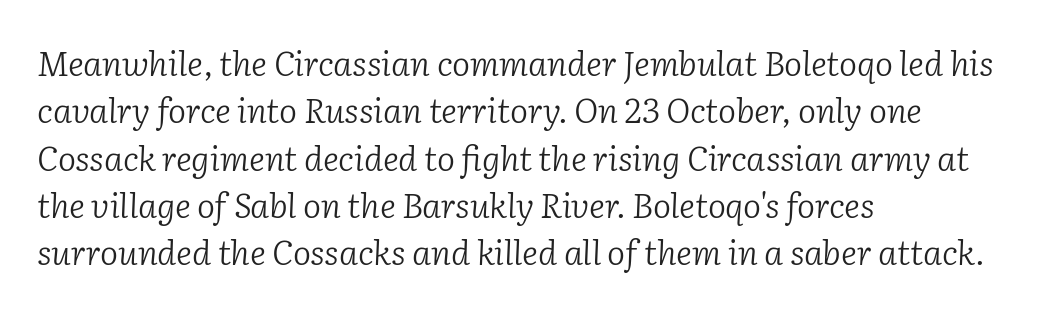
The rendering shows small feet on the letterforms — a serif design. Observe the ordinary spacing: letters are neighbours, not strangers. Is this a fixed-width face? No — the glyphs have proportional, varying widths. Slant detected: the letters are inclined. Stems here are at most as thick as an everyday book face. Notice how descenders clear the ascenders below comfortably — that's standard leading.
